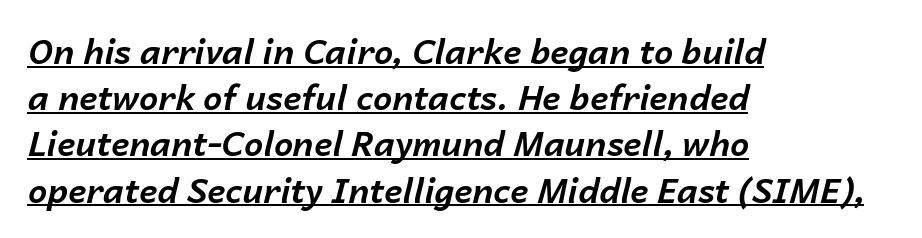
The image shows 34 px bold type, italic (leaning right); set left-aligned, normal line spacing (1.36x), normal letter spacing, underlined; low stroke contrast and a medium x-height.
